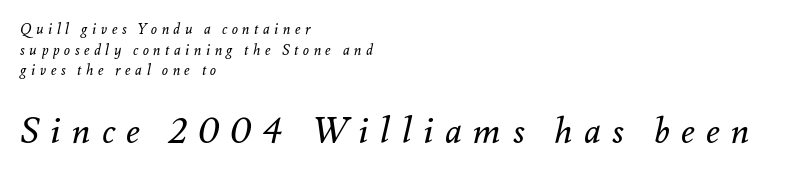
{"italic": "yes", "lean": "right", "slant_degrees": 12, "bold": "no", "weight": "regular", "width": "normal", "stroke_contrast": "medium", "x_height": "small", "monospaced": "no", "underline": "no", "align": "left", "line_spacing": "normal", "line_spacing_ratio": 1.47, "letter_spacing": "wide", "letter_spacing_em": 0.33, "larger_block": "second", "size_ratio": 2.5, "glyph_px": 35}
